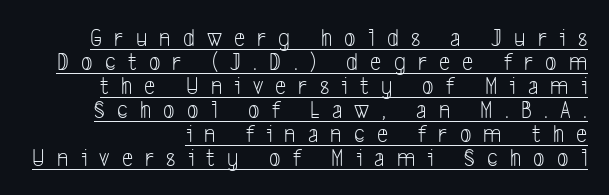
The image shows 25 px text type; set right-aligned, tight line spacing (0.96x), unusually wide letter spacing (+0.49 em), underlined.
